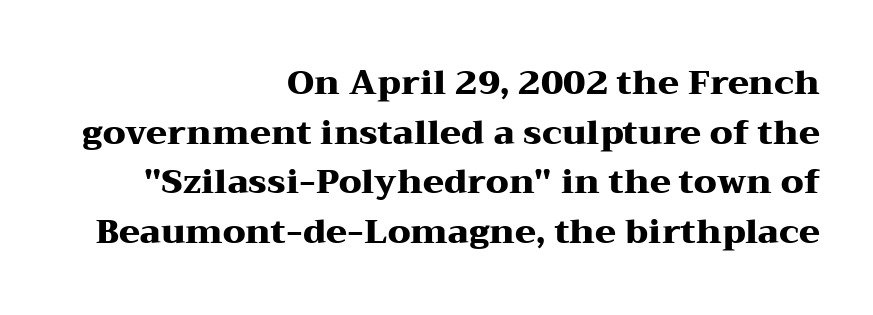
{"serif": "yes", "italic": "no", "bold": "yes", "weight": "heavy", "width": "wide", "stroke_contrast": "medium", "x_height": "medium", "monospaced": "no", "underline": "no", "align": "right", "line_spacing": "normal", "line_spacing_ratio": 1.46, "letter_spacing": "normal", "letter_spacing_em": 0.0, "glyph_px": 34}
